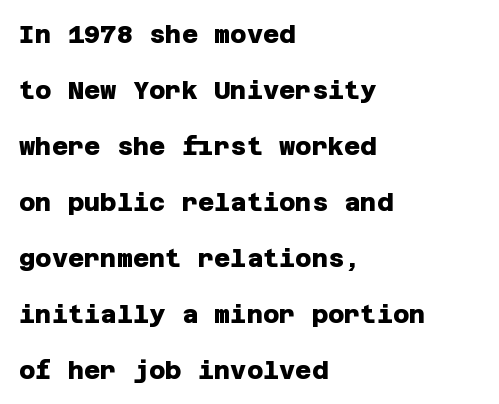
Q: Is the text bold? A: Yes.
Q: Is the text underlined? A: No.
Q: How is the paragraph aligned? A: Left-aligned.
Q: Is the spacing between letters normal or unusually wide? A: Normal.
Q: Is the spacing between lines tight, normal or loose? A: Loose.
